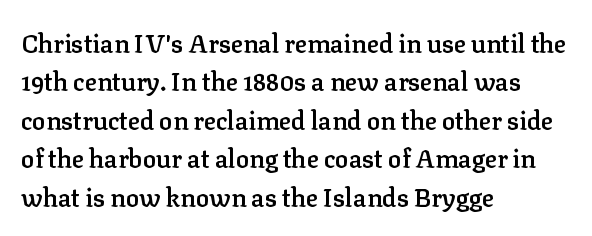
The image shows 25 px text type, upright; set left-aligned, normal line spacing (1.54x), normal letter spacing, not underlined.
